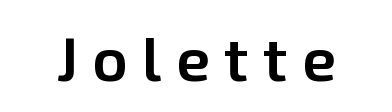
{"serif": "no", "italic": "no", "bold": "semi", "weight": "semibold", "width": "normal", "stroke_contrast": "low", "x_height": "medium", "monospaced": "no", "underline": "no", "letter_spacing": "wide", "letter_spacing_em": 0.23, "glyph_px": 62}
